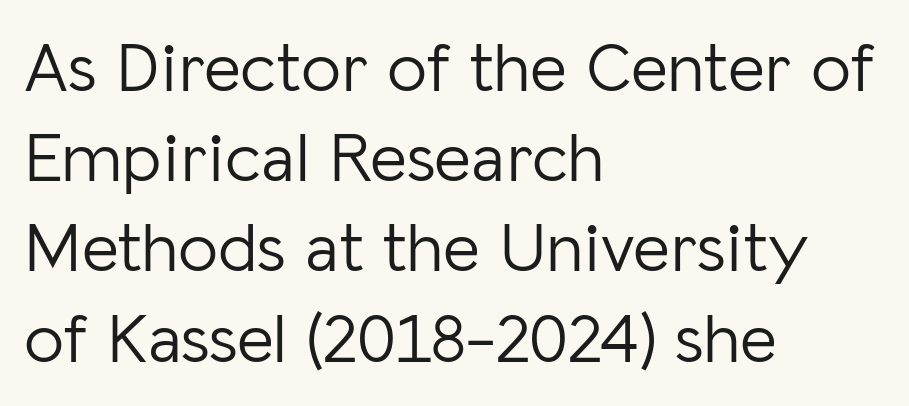
Look at the bottom of the vertical strokes: they stop flat, with no serifs. On a weight scale, this lands at 450 or below. The tracking reads as untouched default to a designer's eye. Tall strokes in this sample are plumb rather than angled. Regarding leading, the lines here are spaced in the standard way.
